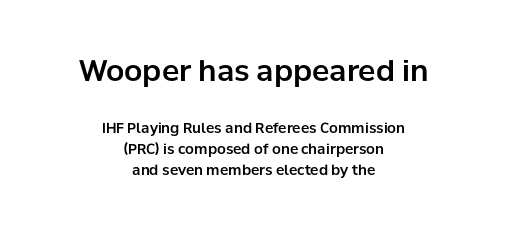
Q: Is the text italic (slanted)? A: No, it is upright.
Q: Is the typeface a serif or a sans-serif typeface? A: Sans-serif.
Q: Is the text underlined? A: No.
Q: How is the paragraph aligned? A: Centered.
Q: Is the spacing between letters normal or unusually wide? A: Normal.
Q: Is the spacing between lines tight, normal or loose? A: Normal.
Q: Which block of text is set in a larger size, the first (top) or the second (bottom)? A: The first (top) one.
Q: Width (condensed, normal, or wide)? A: Normal.
Q: Stroke contrast? A: Low.
Q: x-height? A: Medium.
Q: Monospaced? A: No.
